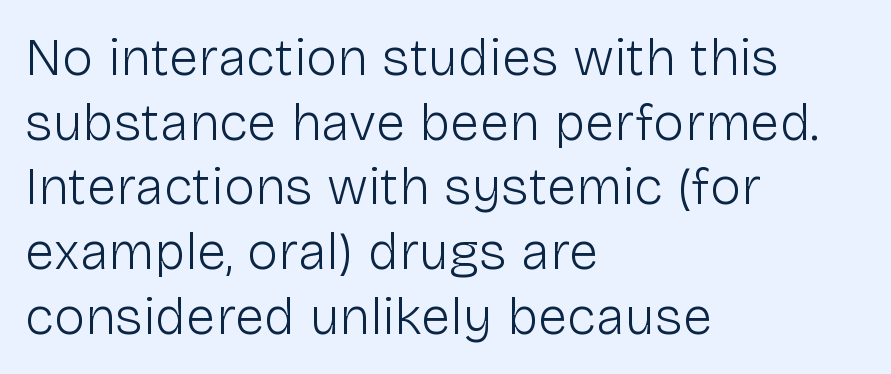
Q: Is the text bold? A: No.
Q: Is the text italic (slanted)? A: No, it is upright.
Q: Is the typeface a serif or a sans-serif typeface? A: Sans-serif.
Q: Is the text underlined? A: No.
Q: How is the paragraph aligned? A: Left-aligned.
Q: Is the spacing between letters normal or unusually wide? A: Normal.
Q: Width (condensed, normal, or wide)? A: Normal.
Q: Stroke contrast? A: Low.
Q: x-height? A: Medium.
Q: Monospaced? A: No.
